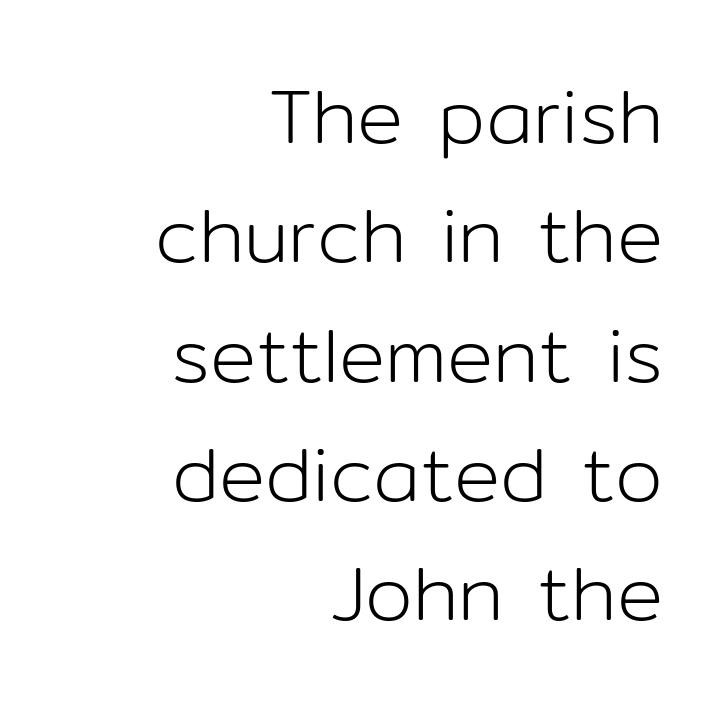
{"serif": "no", "italic": "no", "bold": "no", "weight": "light", "width": "normal", "stroke_contrast": "low", "x_height": "medium", "monospaced": "no", "underline": "no", "align": "right", "line_spacing": "normal", "line_spacing_ratio": 1.55, "letter_spacing": "normal", "letter_spacing_em": 0.0, "glyph_px": 77}
